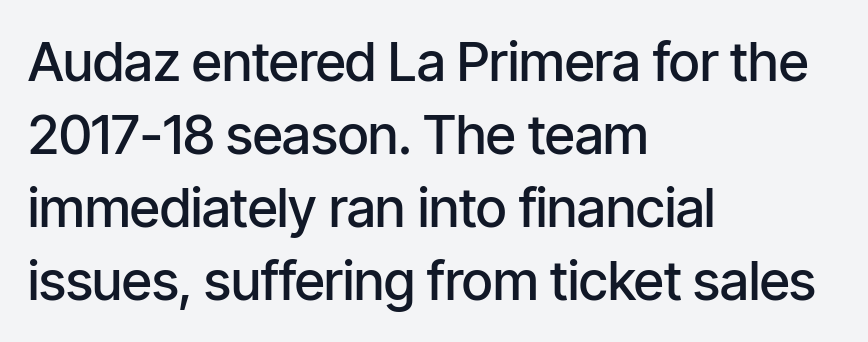
Tall strokes in this sample are plumb rather than angled. The string is rendered with underlining switched off. The characters look somewhat weighty, a semibold short of true bold. Summary of vertical rhythm: regular, with standard interline spacing.
